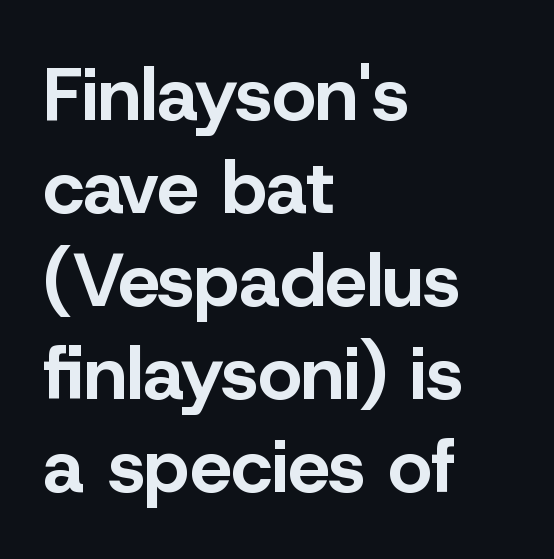
Q: Is the text bold? A: Yes.
Q: Is the text italic (slanted)? A: No, it is upright.
Q: Is the typeface a serif or a sans-serif typeface? A: Sans-serif.
Q: Is the text underlined? A: No.
Q: How is the paragraph aligned? A: Left-aligned.
Q: Is the spacing between letters normal or unusually wide? A: Normal.
Q: Width (condensed, normal, or wide)? A: Normal.
Q: Stroke contrast? A: Low.
Q: x-height? A: Medium.
Q: Monospaced? A: No.
